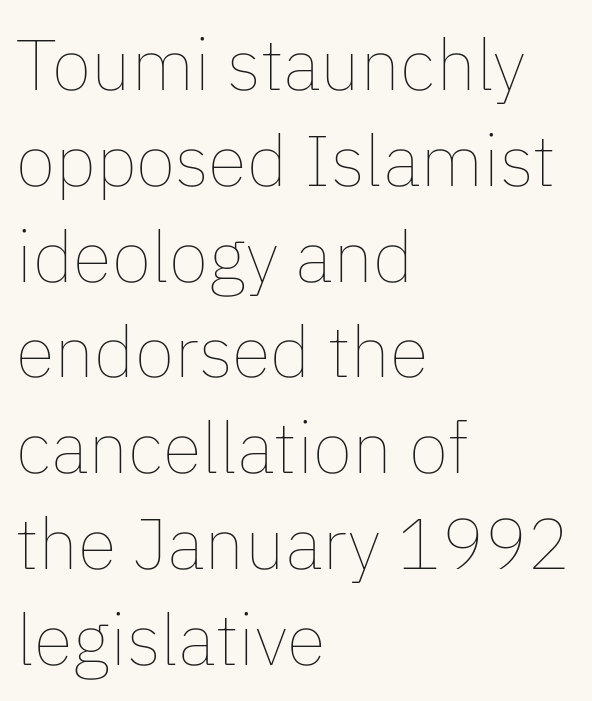
Ordinary non-slanted type is in use. The face used here is proportionally spaced, like ordinary book or web type. No chunkiness to these letters — they're not bold. The tracking reads as untouched default to a designer's eye.
